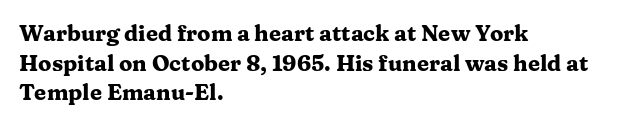
Caption: standard tracking, unaltered. Bold? Absolutely — the strokes are thick and heavy. Where is the straight margin? On the left. The line-height multiplier appears to be the usual default. Underlining? Definitely not there. Upright lettering throughout.
